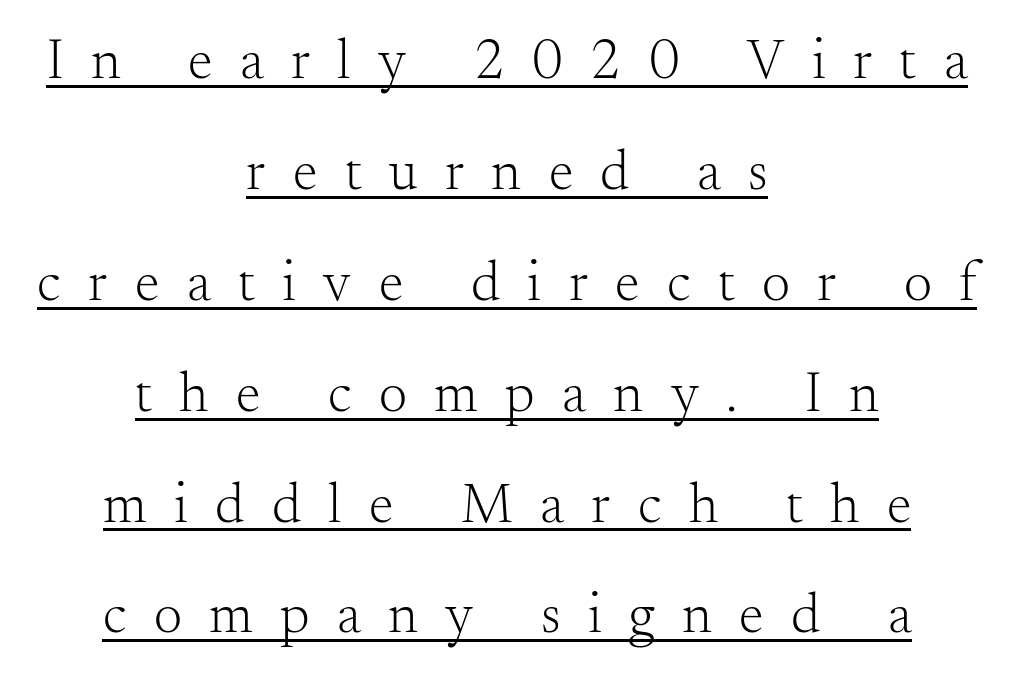
The image shows 56 px light serif type, upright; set centered, loose line spacing (1.98x), unusually wide letter spacing (+0.49 em), underlined; medium stroke contrast and a small x-height.
